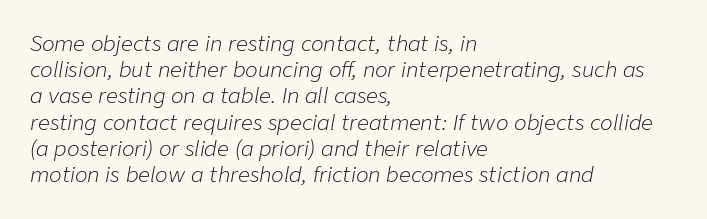
Q: Is the text bold? A: No.
Q: Is the text italic (slanted)? A: Yes, it leans right by about 9 degrees.
Q: Is the text underlined? A: No.
Q: How is the paragraph aligned? A: Left-aligned.
Q: Is the spacing between letters normal or unusually wide? A: Normal.
Q: Is the spacing between lines tight, normal or loose? A: Normal.
